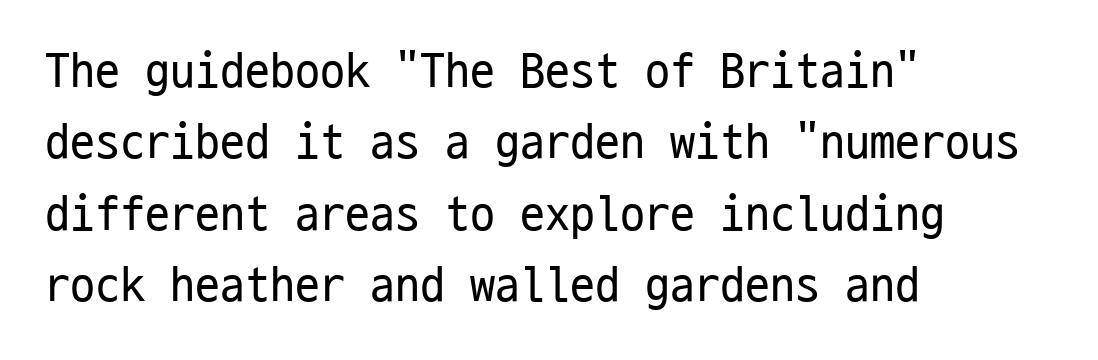
The image shows 50 px regular-weight, condensed sans-serif type, upright, monospaced; set left-aligned, normal line spacing (1.43x), normal letter spacing, not underlined; low stroke contrast and a medium x-height.
